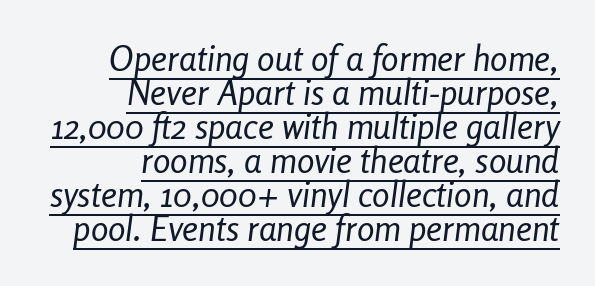
These glyphs show unthickened strokes, regular width or finer. It's the slanting kind of type. The type is set solid horizontally, with unmodified tracking. Teacher's note: observe the even right margin — that is flush-right alignment.
